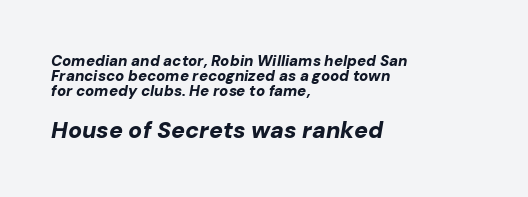
The image shows 23 px bold type, italic (leaning right); set left-aligned, tight line spacing (1.01x), normal letter spacing, not underlined; the second (bottom) block is 1.53x larger.
